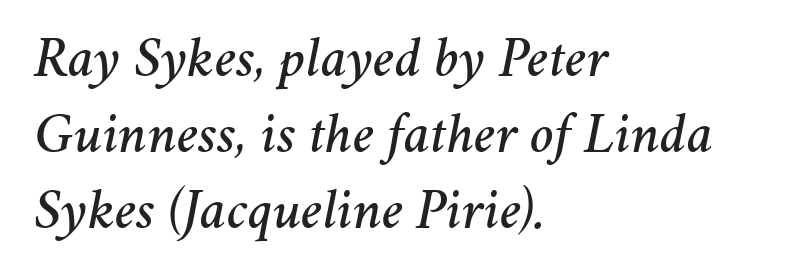
The image shows 57 px text type, italic (leaning right); set left-aligned, normal line spacing (1.33x), normal letter spacing, not underlined; medium stroke contrast and a medium x-height.
